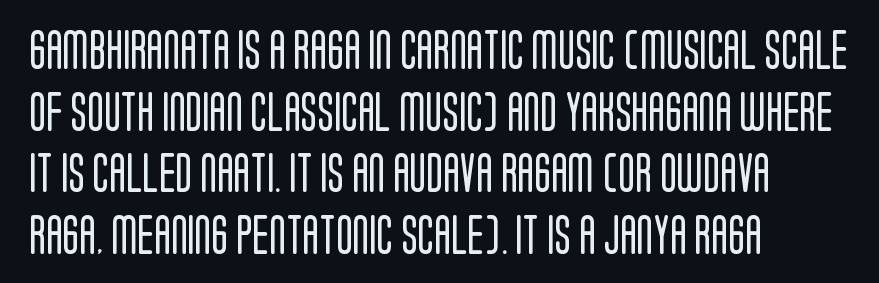
Each row of text sits above clean, open space. The font family rendered here belongs to the sans-serif group. No heavy texture on the line: the type isn't bold. The face used here is rendered with its standard letterfit. The rendering uses natural spacing where letterforms have individual widths.
